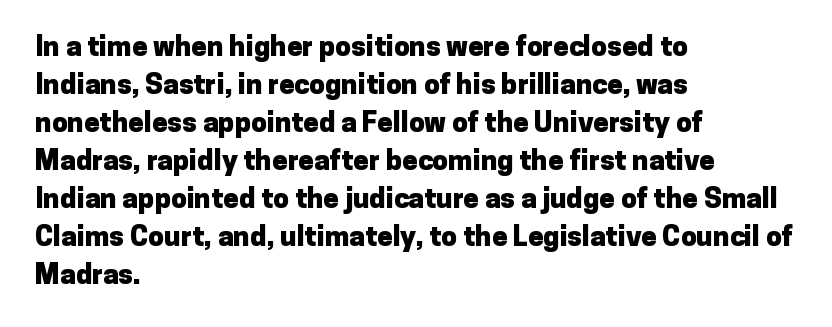
{"serif": "no", "italic": "no", "bold": "yes", "weight": "heavy", "width": "normal", "stroke_contrast": "low", "x_height": "medium", "monospaced": "no", "underline": "no", "align": "left", "line_spacing": "normal", "line_spacing_ratio": 1.36, "letter_spacing": "normal", "letter_spacing_em": 0.0, "glyph_px": 28}
